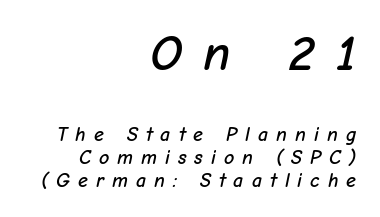
{"italic": "yes", "lean": "right", "slant_degrees": 12, "width": "normal", "stroke_contrast": "low", "x_height": "medium", "monospaced": "no", "underline": "no", "align": "right", "line_spacing": "tight", "line_spacing_ratio": 1.15, "letter_spacing": "wide", "letter_spacing_em": 0.4, "larger_block": "first", "size_ratio": 2.55, "glyph_px": 51}
